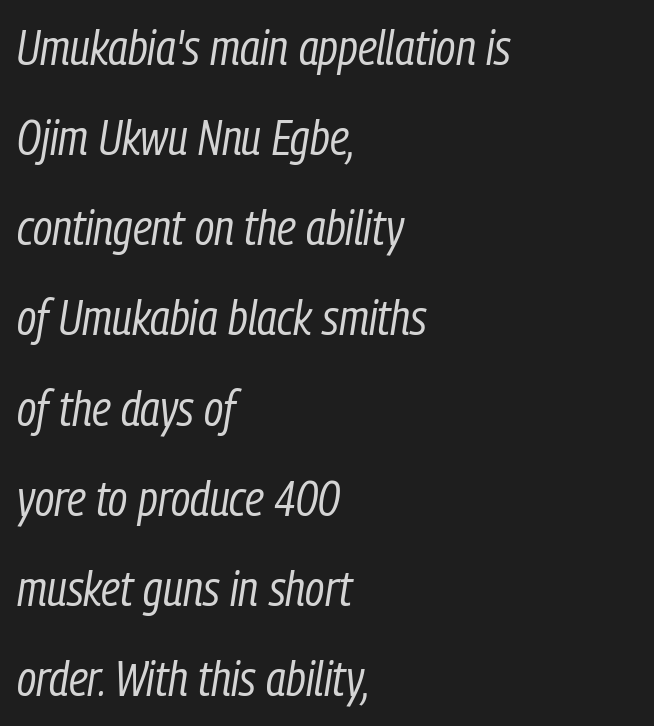
Q: Is the text bold? A: No.
Q: Is the text italic (slanted)? A: Yes, it leans right by about 9 degrees.
Q: Is the text underlined? A: No.
Q: How is the paragraph aligned? A: Left-aligned.
Q: Is the spacing between letters normal or unusually wide? A: Normal.
Q: Width (condensed, normal, or wide)? A: Condensed.
Q: Stroke contrast? A: Low.
Q: x-height? A: Medium.
Q: Monospaced? A: No.
